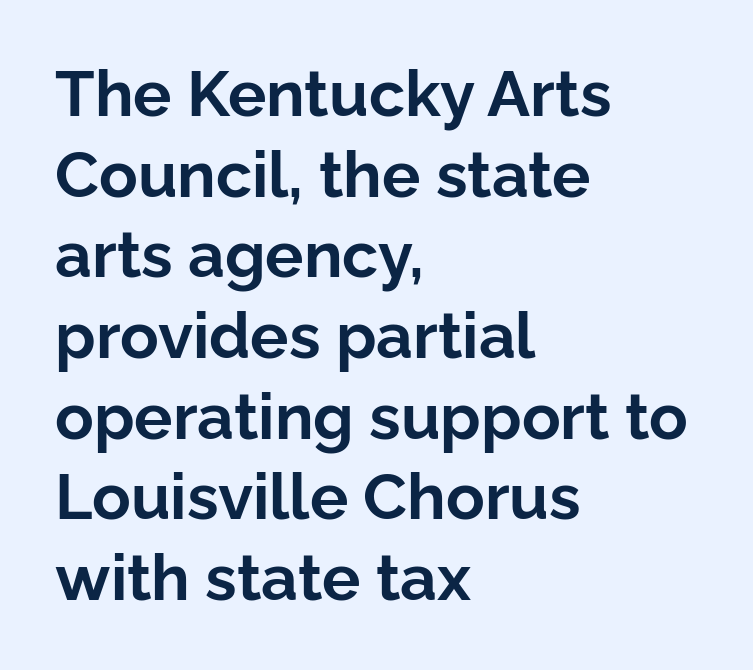
Q: Is the text bold? A: Yes.
Q: Is the text italic (slanted)? A: No, it is upright.
Q: Is the typeface a serif or a sans-serif typeface? A: Sans-serif.
Q: Is the text underlined? A: No.
Q: How is the paragraph aligned? A: Left-aligned.
Q: Is the spacing between letters normal or unusually wide? A: Normal.
Q: Is the spacing between lines tight, normal or loose? A: Normal.
Q: Width (condensed, normal, or wide)? A: Normal.
Q: Stroke contrast? A: Low.
Q: x-height? A: Medium.
Q: Monospaced? A: No.
